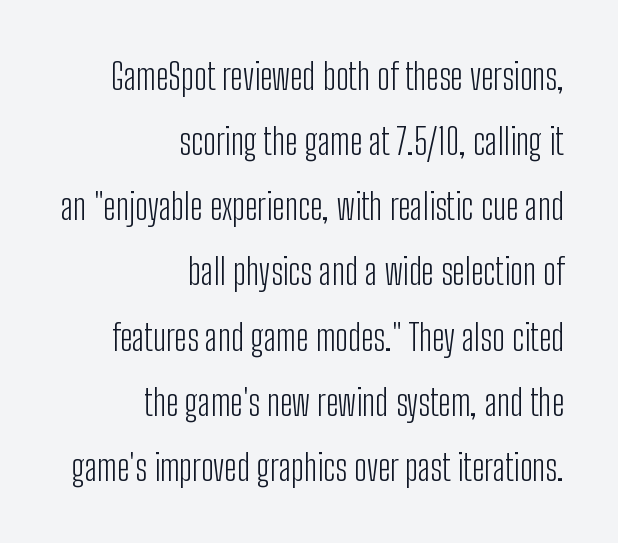
The image shows 36 px light, condensed sans-serif type, upright; set right-aligned, line spacing 1.81x, normal letter spacing, not underlined; low stroke contrast and a medium x-height.
